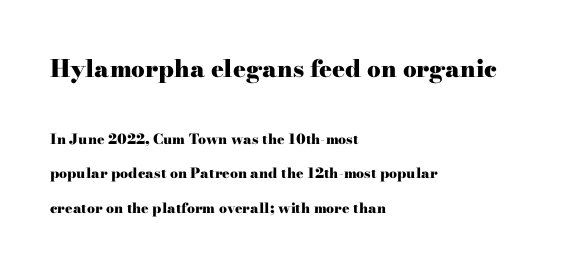
The image shows 24 px bold type, upright; set left-aligned, loose line spacing (2.45x), normal letter spacing, not underlined; the first (top) block is 1.71x larger.
